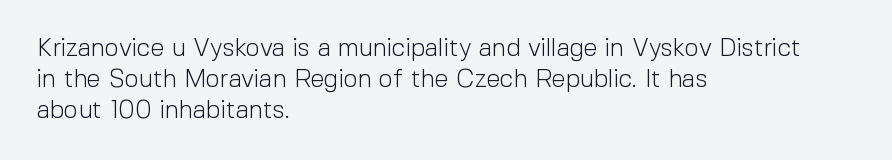
A light-to-regular cut is what we see here. Clear beneath every line of the passage. Vertical strokes here are truly vertical. The passage shown has conventional tracking throughout. Leftover space on each line is placed entirely after the last word.
